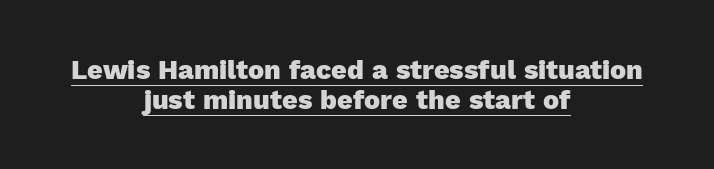
Cramped leading. Both edges are ragged and mirror each other, which tells us the setting is centered. Glyph-to-glyph distance matches everyday printed text. Underline: present. It's the straight-up-and-down kind of type. Typographic density is high because the face is bold.
